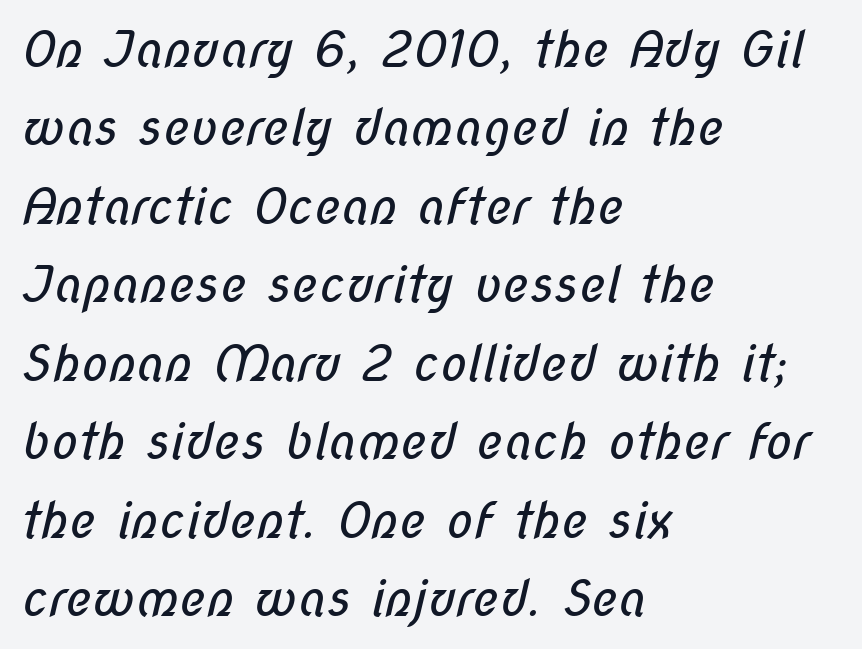
{"serif": "no", "bold": "no", "weight": "regular", "width": "condensed", "stroke_contrast": "low", "x_height": "medium", "monospaced": "no", "underline": "no", "align": "left", "line_spacing": "normal", "line_spacing_ratio": 1.57, "letter_spacing": "normal", "letter_spacing_em": 0.0, "glyph_px": 50}
